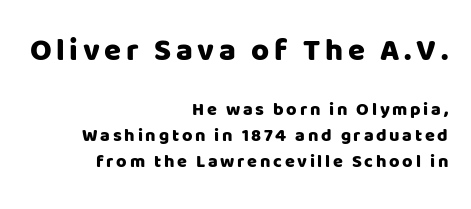
{"serif": "no", "italic": "no", "width": "normal", "stroke_contrast": "low", "x_height": "large", "monospaced": "no", "underline": "no", "align": "right", "line_spacing": "normal", "line_spacing_ratio": 1.45, "larger_block": "first", "size_ratio": 1.72, "glyph_px": 31}
